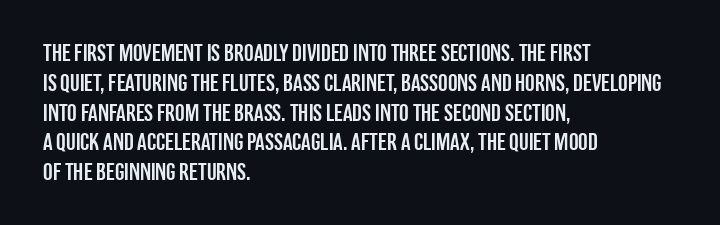
Q: Is the text italic (slanted)? A: No, it is upright.
Q: Is the text underlined? A: No.
Q: How is the paragraph aligned? A: Left-aligned.
Q: Is the spacing between letters normal or unusually wide? A: Normal.
